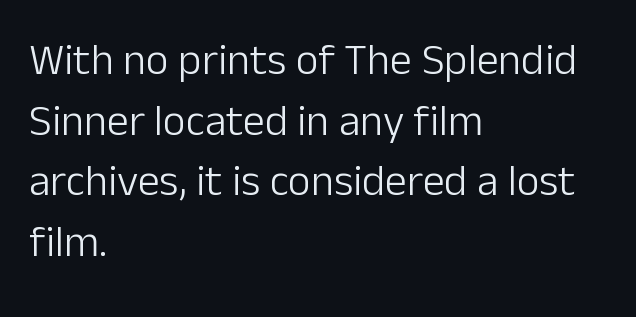
{"serif": "no", "italic": "no", "bold": "no", "weight": "light", "width": "normal", "stroke_contrast": "low", "x_height": "medium", "monospaced": "no", "underline": "no", "align": "left", "line_spacing": "normal", "line_spacing_ratio": 1.38, "letter_spacing": "normal", "letter_spacing_em": 0.0, "glyph_px": 44}
